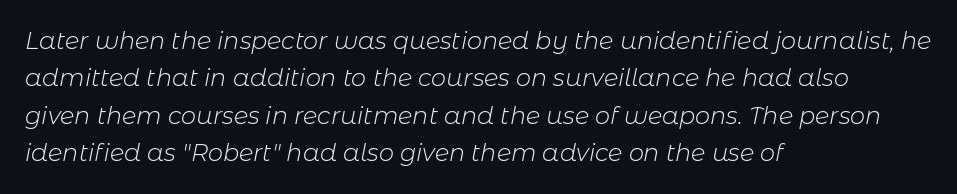
Q: Is the text bold? A: No.
Q: Is the text italic (slanted)? A: Yes, it leans right by about 11 degrees.
Q: Is the text underlined? A: No.
Q: How is the paragraph aligned? A: Left-aligned.
Q: Is the spacing between letters normal or unusually wide? A: Normal.
Q: Is the spacing between lines tight, normal or loose? A: Normal.
